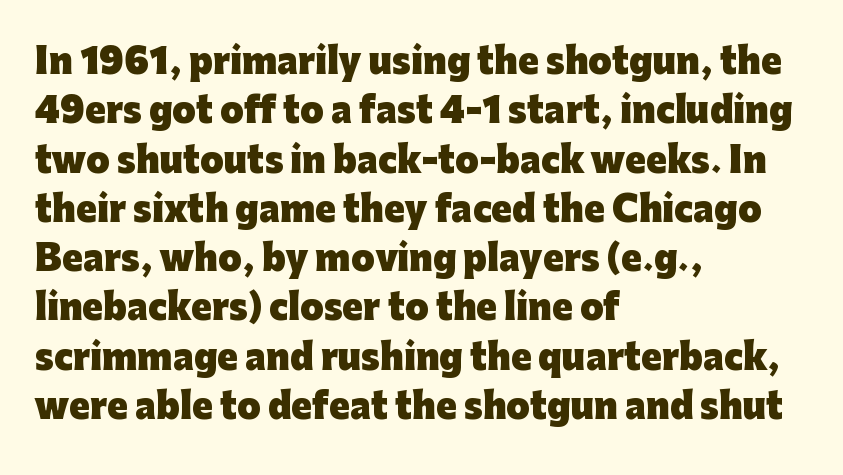
Q: Is the text bold? A: Yes.
Q: Is the text italic (slanted)? A: No, it is upright.
Q: Is the typeface a serif or a sans-serif typeface? A: Sans-serif.
Q: Is the text underlined? A: No.
Q: How is the paragraph aligned? A: Left-aligned.
Q: Is the spacing between letters normal or unusually wide? A: Normal.
Q: Is the spacing between lines tight, normal or loose? A: Normal.
Q: Width (condensed, normal, or wide)? A: Normal.
Q: Stroke contrast? A: Low.
Q: x-height? A: Medium.
Q: Monospaced? A: No.
